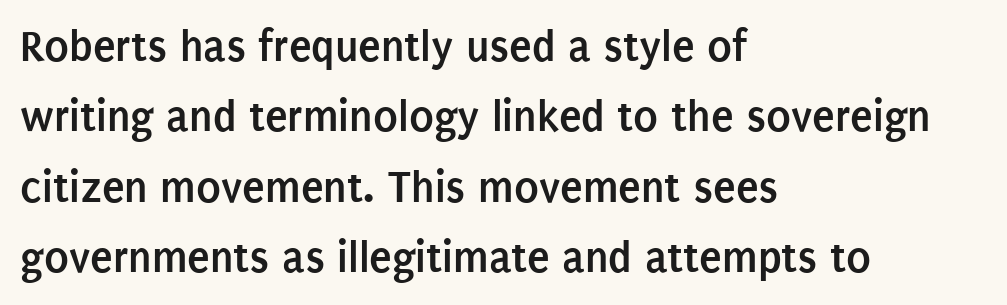
The image shows 46 px semibold, condensed sans-serif type, upright; set left-aligned, normal line spacing (1.53x), normal letter spacing, not underlined; low stroke contrast and a large x-height.
